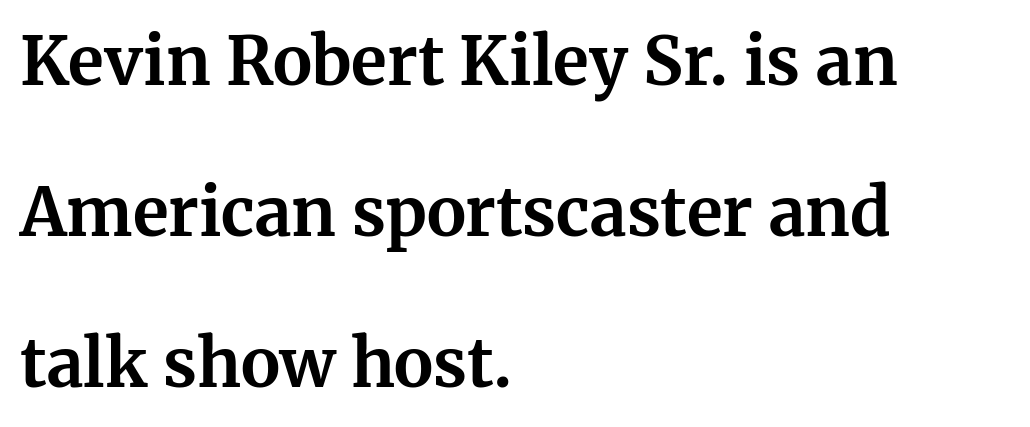
The passage shown stacks its lines with a broad gap. Pretty heavy lettering here — definitely bold. You can tell it's not italic because the verticals are truly vertical. Does extra space separate the letters? No, they use regular spacing. Are there feet on the stems? There are — it's a serif.
